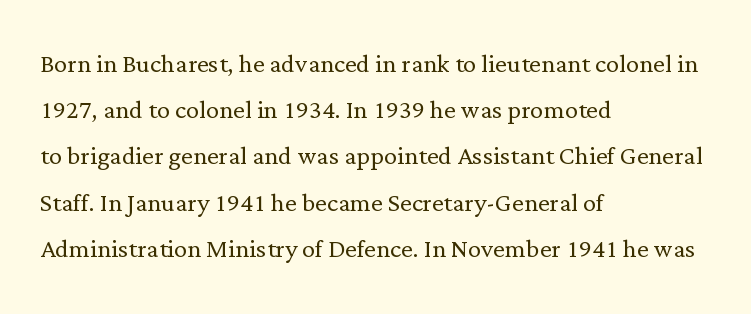
{"serif": "yes", "italic": "no", "bold": "no", "weight": "light", "width": "normal", "stroke_contrast": "low", "x_height": "medium", "monospaced": "no", "underline": "no", "align": "left", "line_spacing": "normal", "line_spacing_ratio": 1.4, "letter_spacing": "normal", "letter_spacing_em": 0.0, "glyph_px": 33}
